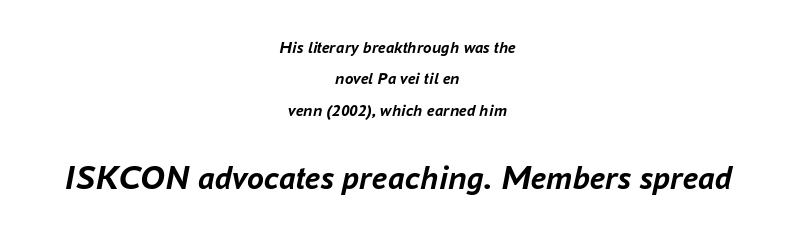
The image shows 34 px semibold type, italic (leaning right); set centered, line spacing 1.84x, normal letter spacing, not underlined; the second (bottom) block is 2.0x larger; low stroke contrast and a medium x-height.
